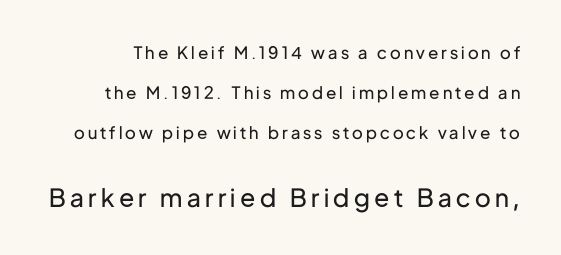
The image shows 25 px text type, upright; set loose line spacing (2.36x), not underlined; the second (bottom) block is 1.47x larger.
